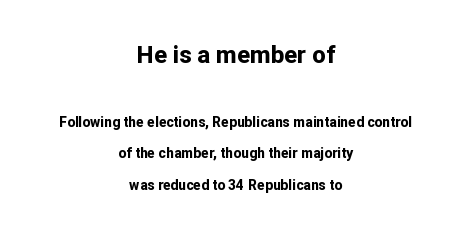
Q: Is the text bold? A: Yes.
Q: Is the text italic (slanted)? A: No, it is upright.
Q: Is the text underlined? A: No.
Q: How is the paragraph aligned? A: Centered.
Q: Is the spacing between letters normal or unusually wide? A: Normal.
Q: Is the spacing between lines tight, normal or loose? A: Loose.
Q: Which block of text is set in a larger size, the first (top) or the second (bottom)? A: The first (top) one.
